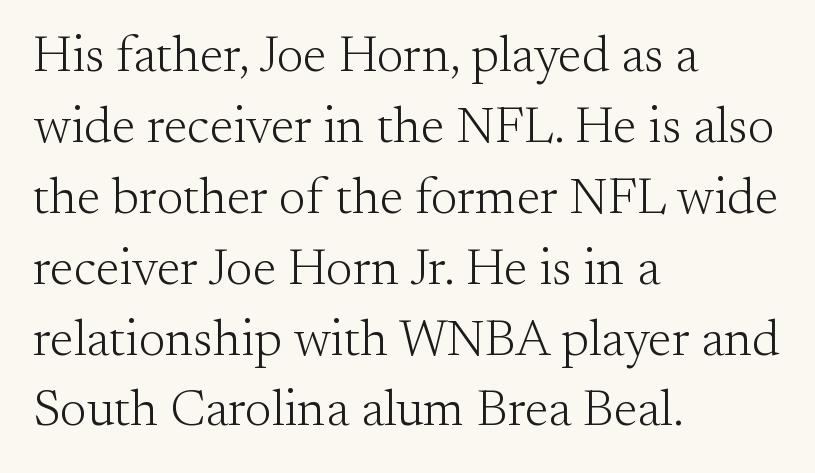
The letters carry serifs — small finishing strokes at the ends of their stems. This reads as an unemphasized weight, regular at the heaviest. The leading is moderate, giving the passage an even texture. Spacing verdict: proportional, widths tailored to each character. Posture: upright roman. The text block is weighted toward the left margin, trailing off unevenly rightward.
